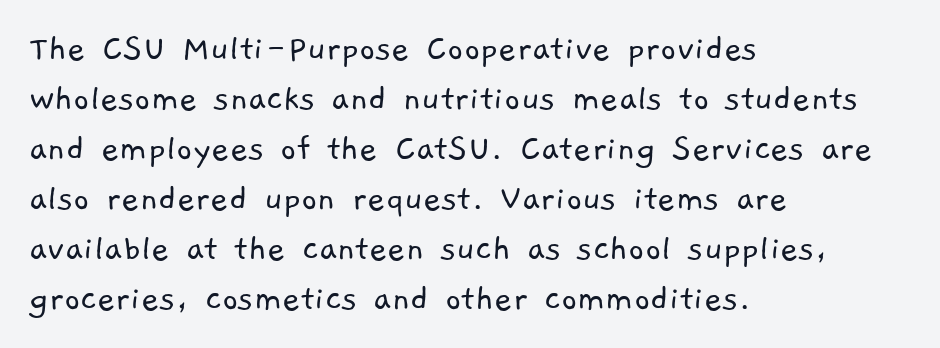
{"serif": "no", "bold": "no", "weight": "light", "width": "normal", "stroke_contrast": "low", "x_height": "medium", "monospaced": "no", "underline": "no", "align": "left", "line_spacing": "normal", "line_spacing_ratio": 1.28, "letter_spacing": "normal", "letter_spacing_em": 0.0, "glyph_px": 39}
